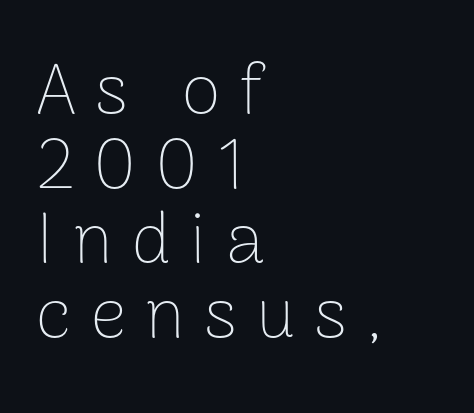
Q: Is the text bold? A: No.
Q: Is the text italic (slanted)? A: No, it is upright.
Q: Is the typeface a serif or a sans-serif typeface? A: Sans-serif.
Q: Is the text underlined? A: No.
Q: How is the paragraph aligned? A: Left-aligned.
Q: Is the spacing between letters normal or unusually wide? A: Unusually wide.
Q: Is the spacing between lines tight, normal or loose? A: Tight.
Q: Width (condensed, normal, or wide)? A: Normal.
Q: Stroke contrast? A: Low.
Q: x-height? A: Medium.
Q: Monospaced? A: No.
